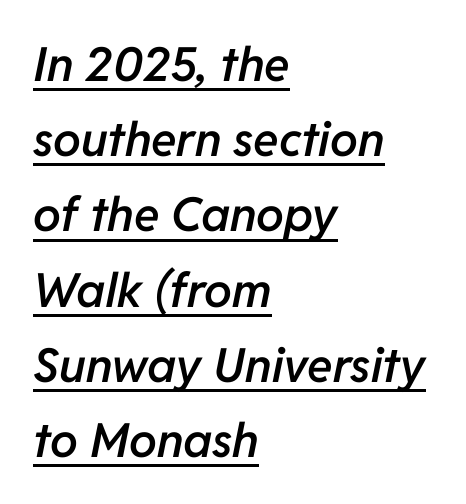
The sample has been set in demibold, a notch under bold. Does extra space separate the letters? No, they use regular spacing. Alignment: flush left. Designer's note — italics engaged.
